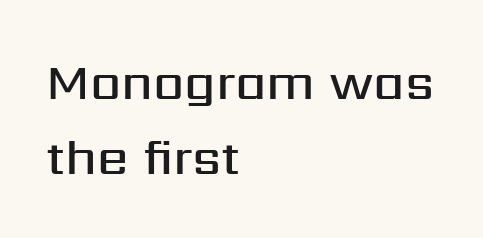
Q: Is the text bold? A: Semi-bold.
Q: Is the text italic (slanted)? A: No, it is upright.
Q: Is the typeface a serif or a sans-serif typeface? A: Sans-serif.
Q: Is the text underlined? A: No.
Q: How is the paragraph aligned? A: Left-aligned.
Q: Is the spacing between letters normal or unusually wide? A: Normal.
Q: Is the spacing between lines tight, normal or loose? A: Normal.
Q: Width (condensed, normal, or wide)? A: Normal.
Q: Stroke contrast? A: Medium.
Q: x-height? A: Medium.
Q: Monospaced? A: No.
